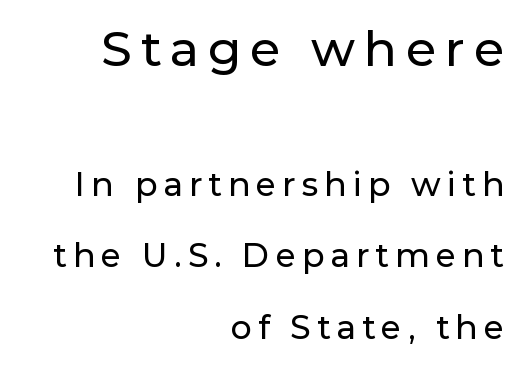
The image shows 49 px sans-serif type, upright; set right-aligned, loose line spacing (2.17x), not underlined; the first (top) block is 1.48x larger; low stroke contrast and a medium x-height.
